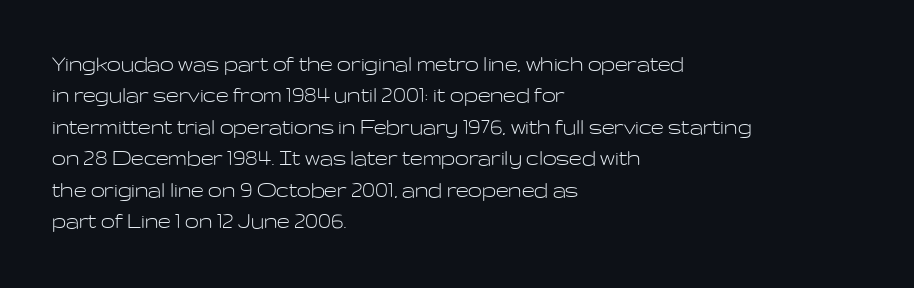
No letter is thick-stroked: the sample isn't bold. This is roman type, the default non-slanted kind. One glance says typical: line gaps are just what's usual. Plain, unruled lines of type. This sample is left-justified, so line endings fall wherever the words run out.
